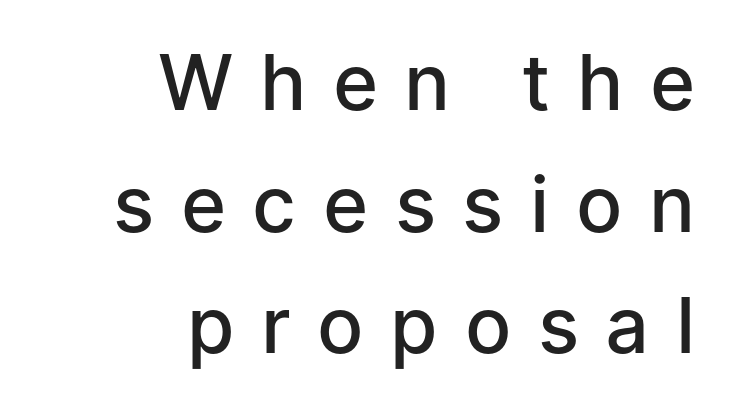
{"serif": "no", "italic": "no", "bold": "semi", "weight": "semibold", "width": "normal", "stroke_contrast": "low", "x_height": "medium", "monospaced": "no", "underline": "no", "align": "right", "line_spacing": "normal", "line_spacing_ratio": 1.58, "letter_spacing": "wide", "letter_spacing_em": 0.37, "glyph_px": 77}
